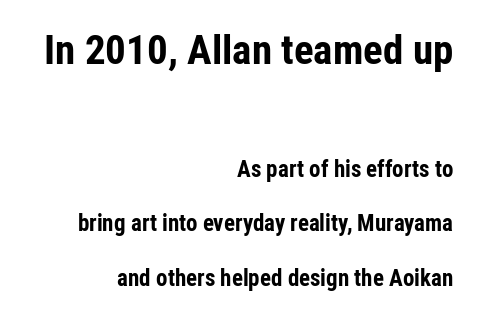
The image shows 41 px bold, condensed sans-serif type, upright; set right-aligned, loose line spacing (2.37x), normal letter spacing, not underlined; the first (top) block is 1.78x larger; low stroke contrast and a medium x-height.
